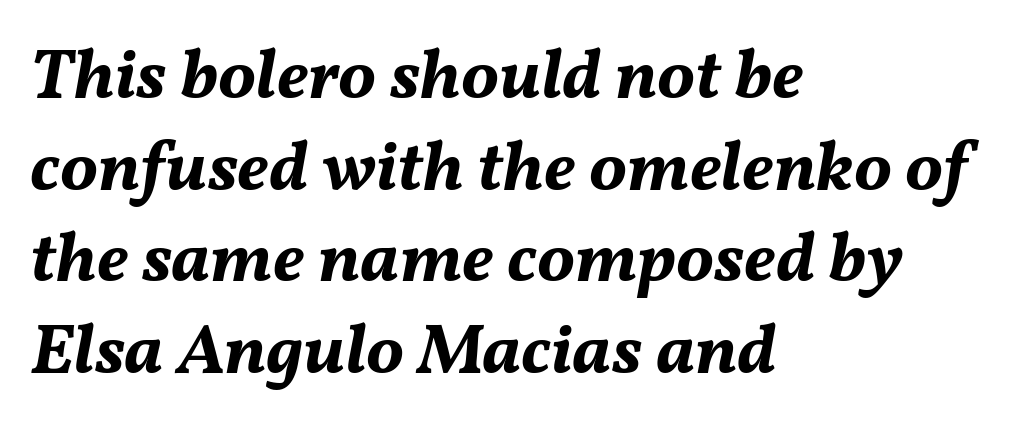
{"italic": "yes", "lean": "right", "slant_degrees": 11, "bold": "yes", "weight": "bold", "width": "normal", "stroke_contrast": "medium", "x_height": "medium", "monospaced": "no", "underline": "no", "align": "left", "line_spacing": "normal", "line_spacing_ratio": 1.29, "letter_spacing": "normal", "letter_spacing_em": 0.0, "glyph_px": 71}
